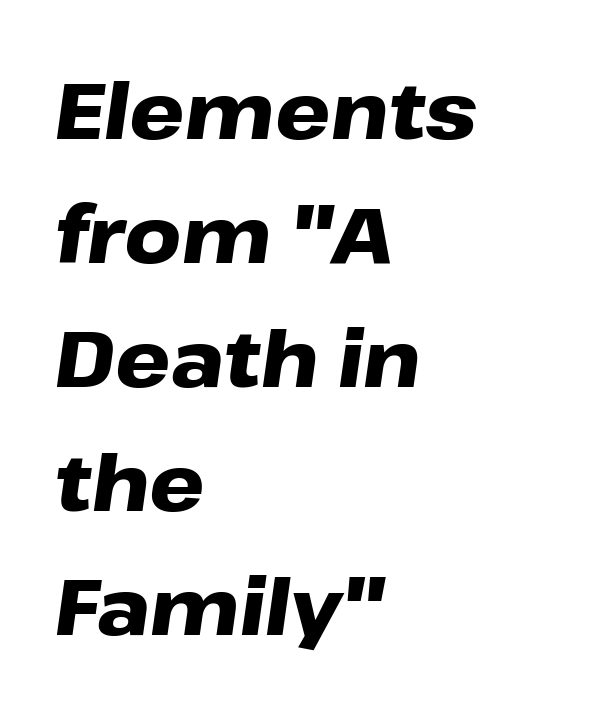
{"italic": "yes", "lean": "right", "slant_degrees": 8, "bold": "yes", "weight": "heavy", "width": "wide", "stroke_contrast": "low", "x_height": "medium", "monospaced": "no", "underline": "no", "align": "left", "line_spacing": "normal", "line_spacing_ratio": 1.59, "letter_spacing": "normal", "letter_spacing_em": 0.0, "glyph_px": 78}
